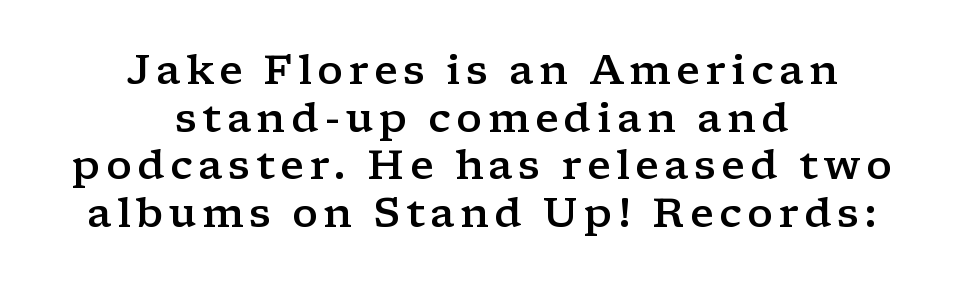
Serif or sans? Serif — the stroke terminals have little feet. The axis of the letterforms is exactly vertical. Teacher's note: observe the equal gaps on both sides — that is centered alignment. Does the weight exceed regular? Yes, but only to semibold.
